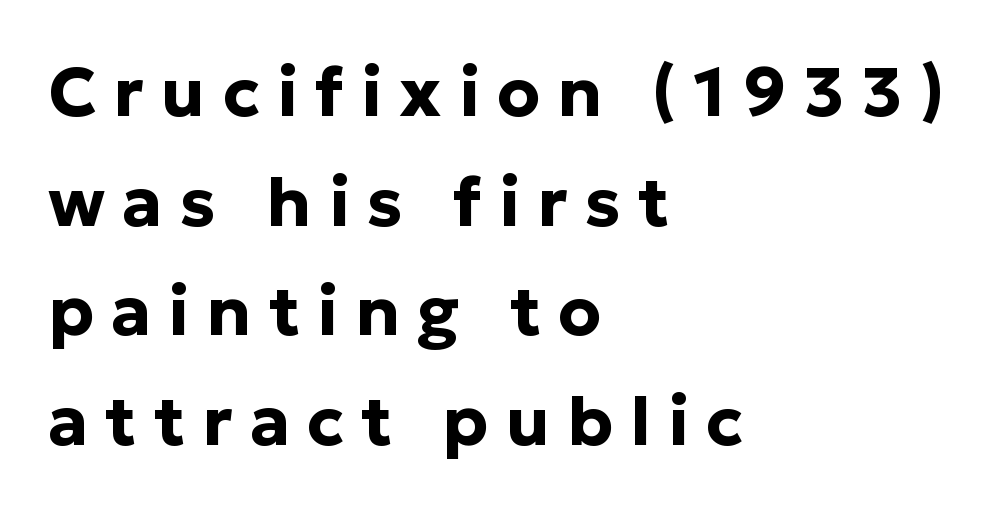
The image shows 69 px bold sans-serif type, upright; set left-aligned, normal line spacing (1.59x), unusually wide letter spacing (+0.25 em), not underlined; low stroke contrast and a medium x-height.
